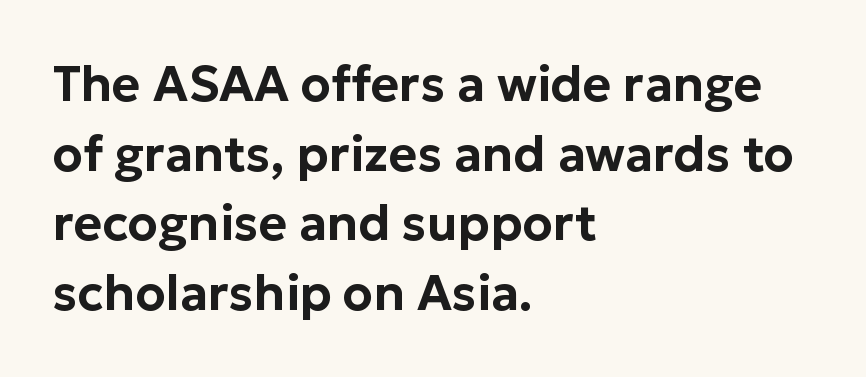
Tracking value appears to be zero — textbook default spacing. In terms of posture, this sample is upright. Think of a printed novel: that variable character pitch is what you see here. Examine the stroke ends and you'll find no serifs. Does the leading feel generous? No, just average. Clear beneath every line of the passage.
